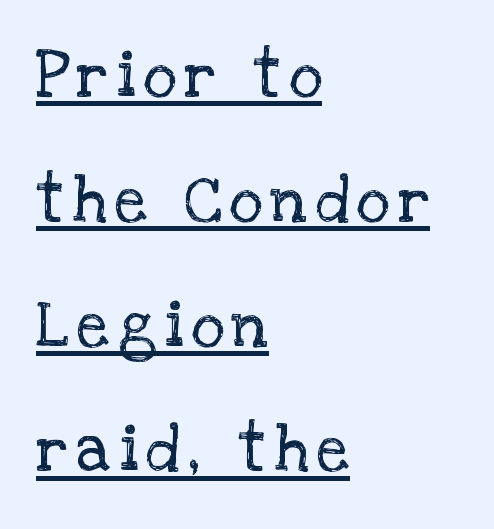
Q: Is the text bold? A: No.
Q: Is the text italic (slanted)? A: No, it is upright.
Q: Is the typeface a serif or a sans-serif typeface? A: Serif.
Q: Is the text underlined? A: Yes.
Q: How is the paragraph aligned? A: Left-aligned.
Q: Is the spacing between lines tight, normal or loose? A: Loose.
Q: Width (condensed, normal, or wide)? A: Normal.
Q: Stroke contrast? A: Low.
Q: x-height? A: Large.
Q: Monospaced? A: No.
